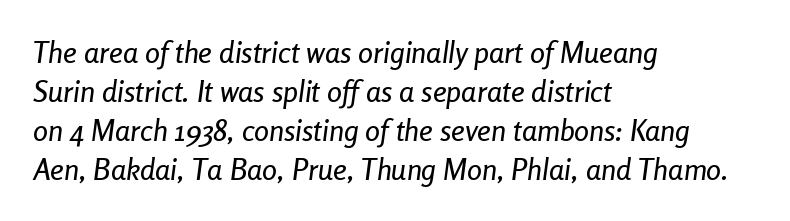
{"italic": "yes", "lean": "right", "slant_degrees": 8, "width": "condensed", "stroke_contrast": "low", "x_height": "medium", "monospaced": "no", "underline": "no", "align": "left", "line_spacing": "normal", "line_spacing_ratio": 1.3, "letter_spacing": "normal", "letter_spacing_em": 0.0, "glyph_px": 30}
